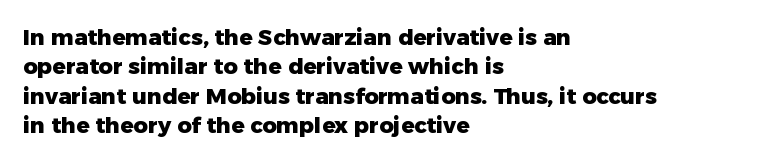
Q: Is the text bold? A: Yes.
Q: Is the text italic (slanted)? A: No, it is upright.
Q: Is the text underlined? A: No.
Q: How is the paragraph aligned? A: Left-aligned.
Q: Is the spacing between letters normal or unusually wide? A: Normal.
Q: Is the spacing between lines tight, normal or loose? A: Normal.
